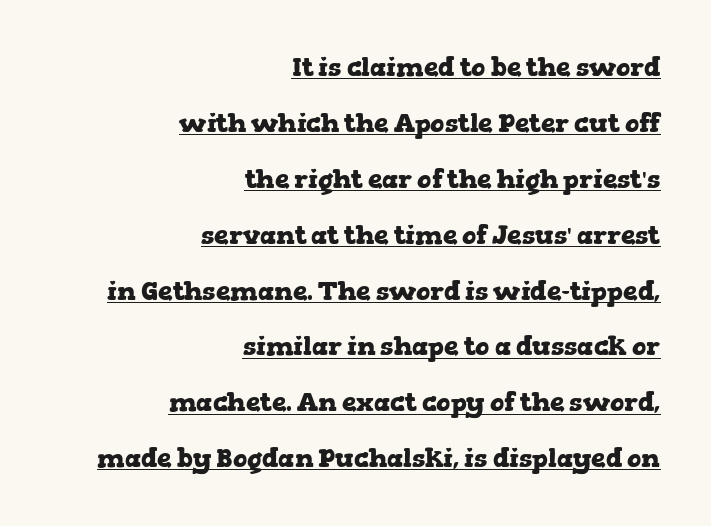
{"italic": "no", "bold": "yes", "underline": "yes", "align": "right", "line_spacing": "loose", "line_spacing_ratio": 2.15, "letter_spacing": "normal", "letter_spacing_em": 0.0, "glyph_px": 26}
